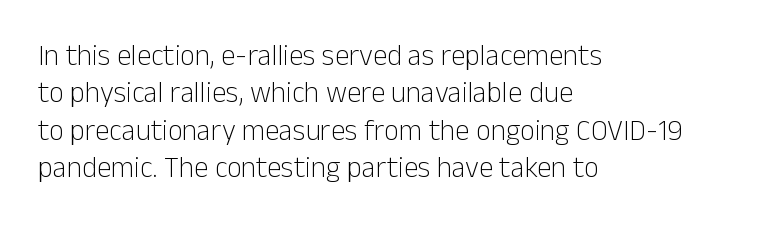
The image shows 29 px light sans-serif type, upright; set left-aligned, normal line spacing (1.29x), normal letter spacing, not underlined; low stroke contrast and a medium x-height.
